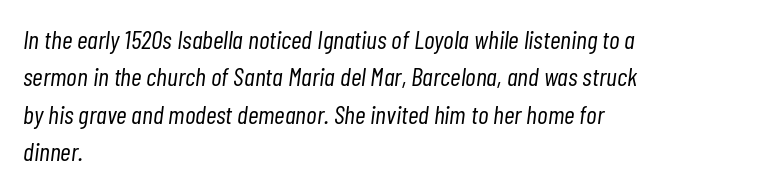
The image shows 26 px text type, italic (leaning right); set left-aligned, normal line spacing (1.44x), normal letter spacing, not underlined.
